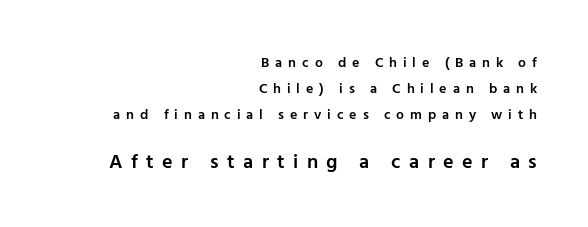
The image shows 20 px text type, upright; set right-aligned, line spacing 1.85x, unusually wide letter spacing (+0.42 em), not underlined; the second (bottom) block is 1.43x larger.
